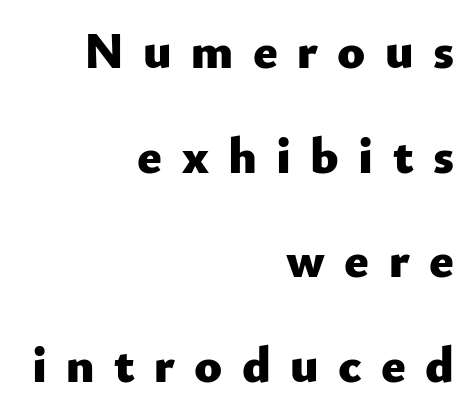
{"serif": "no", "italic": "no", "bold": "yes", "weight": "heavy", "width": "normal", "stroke_contrast": "low", "x_height": "small", "monospaced": "no", "underline": "no", "align": "right", "line_spacing": "loose", "line_spacing_ratio": 2.05, "letter_spacing": "wide", "letter_spacing_em": 0.38, "glyph_px": 51}
